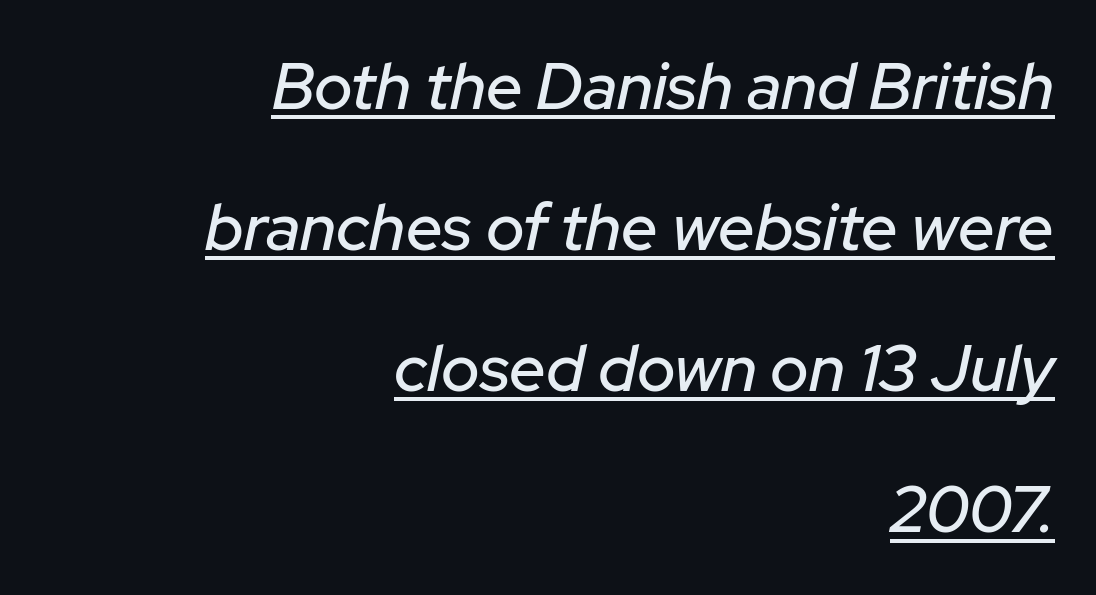
Q: Is the text italic (slanted)? A: Yes, it leans right by about 12 degrees.
Q: Is the text underlined? A: Yes.
Q: How is the paragraph aligned? A: Right-aligned.
Q: Is the spacing between letters normal or unusually wide? A: Normal.
Q: Is the spacing between lines tight, normal or loose? A: Loose.
Q: Width (condensed, normal, or wide)? A: Normal.
Q: Stroke contrast? A: Low.
Q: x-height? A: Medium.
Q: Monospaced? A: No.
